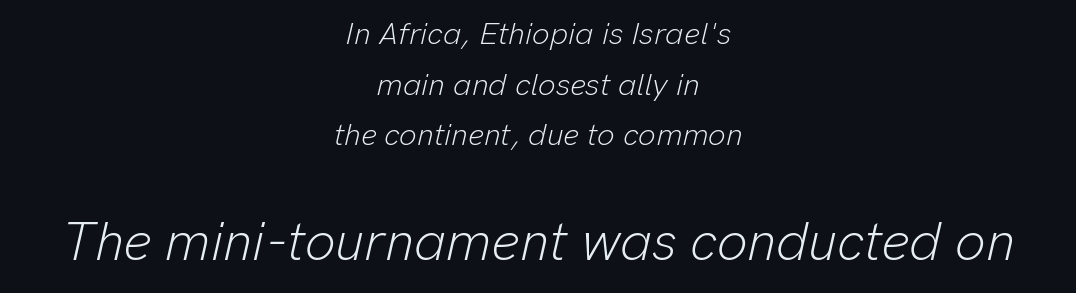
Q: Is the text bold? A: No.
Q: Is the text italic (slanted)? A: Yes, it leans right by about 13 degrees.
Q: Is the text underlined? A: No.
Q: How is the paragraph aligned? A: Centered.
Q: Is the spacing between letters normal or unusually wide? A: Normal.
Q: Is the spacing between lines tight, normal or loose? A: Normal.
Q: Which block of text is set in a larger size, the first (top) or the second (bottom)? A: The second (bottom) one.
Q: Width (condensed, normal, or wide)? A: Normal.
Q: Stroke contrast? A: Low.
Q: x-height? A: Medium.
Q: Monospaced? A: No.
